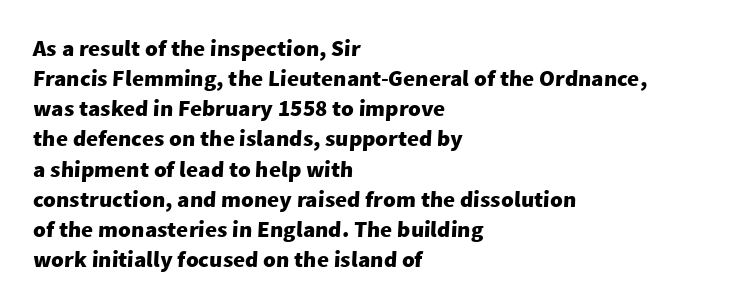
The image shows 23 px bold type; set left-aligned, normal line spacing (1.31x), normal letter spacing, not underlined.
